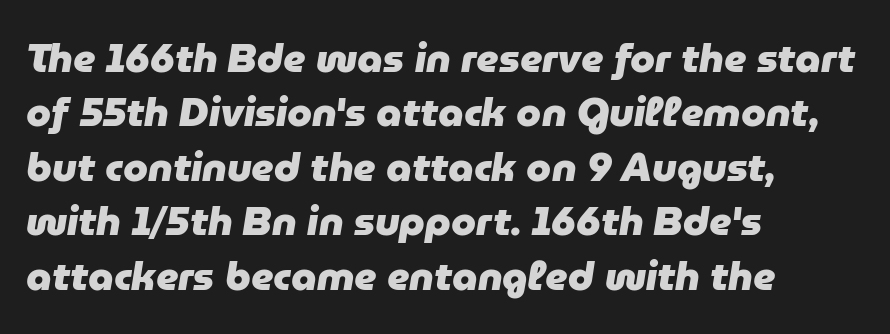
Q: Is the text bold? A: Yes.
Q: Is the text italic (slanted)? A: Yes, it leans right by about 9 degrees.
Q: Is the text underlined? A: No.
Q: How is the paragraph aligned? A: Left-aligned.
Q: Is the spacing between letters normal or unusually wide? A: Normal.
Q: Is the spacing between lines tight, normal or loose? A: Normal.
Q: Width (condensed, normal, or wide)? A: Normal.
Q: Stroke contrast? A: Low.
Q: x-height? A: Medium.
Q: Monospaced? A: No.
